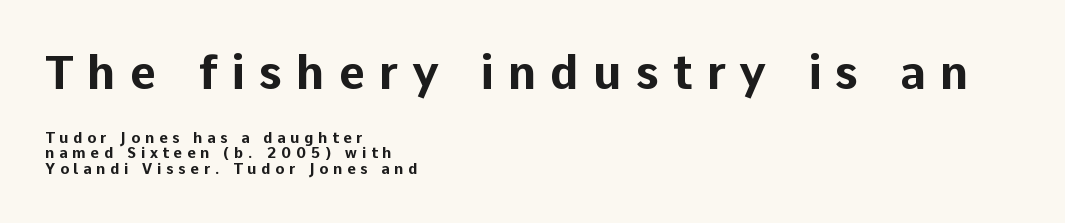
The image shows 46 px bold sans-serif type, upright; set left-aligned, tight line spacing (1.01x), unusually wide letter spacing (+0.31 em), not underlined; the first (top) block is 3.07x larger; low stroke contrast and a medium x-height.
